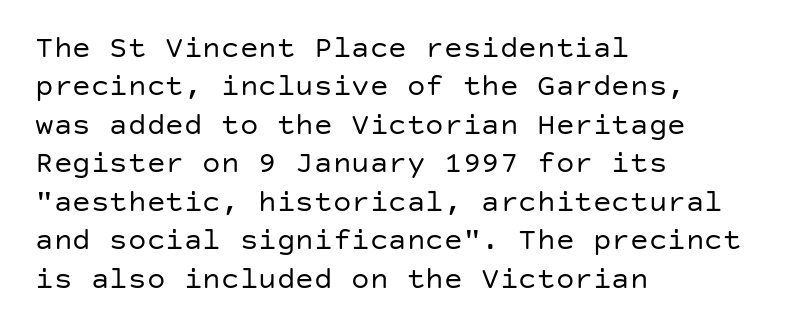
All the whitespace from short lines collects on the right. Every stem runs plumb, perpendicular to the baseline. The passage shown has conventional tracking throughout. Descender tails drop into unmarked territory. In terms of letterform style, serifs are entirely absent. The letterforms sit at book weight or below.
